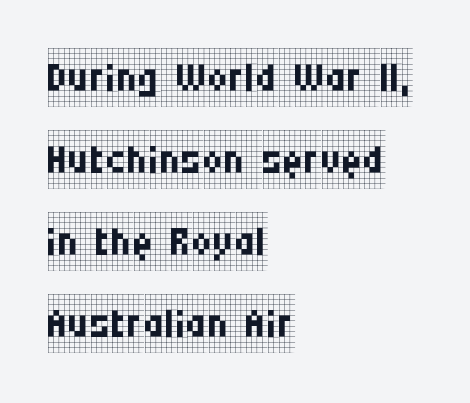
Q: Is the text bold? A: No.
Q: Is the text italic (slanted)? A: No, it is upright.
Q: Is the typeface a serif or a sans-serif typeface? A: Serif.
Q: Is the text underlined? A: No.
Q: How is the paragraph aligned? A: Left-aligned.
Q: Is the spacing between letters normal or unusually wide? A: Normal.
Q: Is the spacing between lines tight, normal or loose? A: Normal.
Q: Width (condensed, normal, or wide)? A: Condensed.
Q: Stroke contrast? A: Low.
Q: x-height? A: Large.
Q: Monospaced? A: No.
